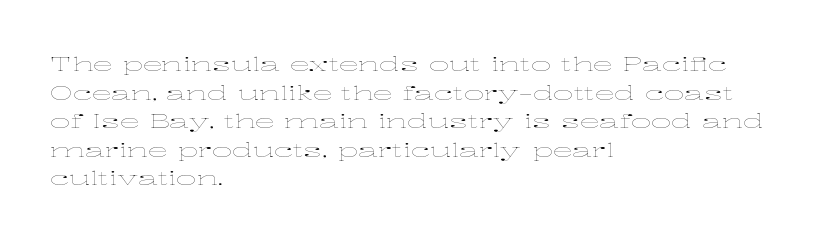
Honestly, the letter spacing is just normal — you wouldn't notice it. Every row of glyphs begins at an identical x-position on the left. The lettering holds an erect, upright posture throughout. A typesetter would call this leading conventional body-copy spacing.
